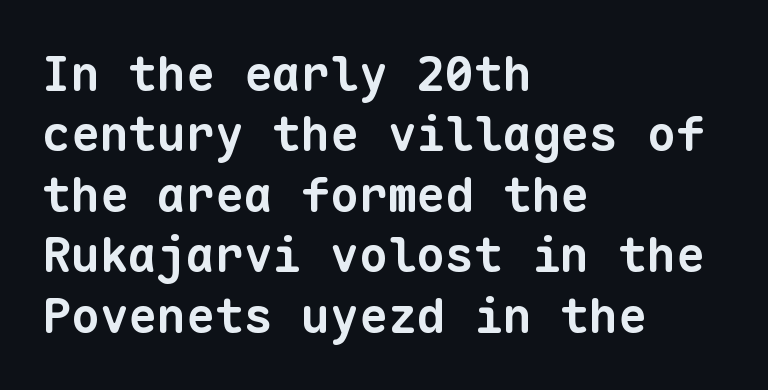
The image shows 48 px bold sans-serif type, monospaced; set left-aligned, normal line spacing (1.26x), normal letter spacing, not underlined; low stroke contrast and a medium x-height.
